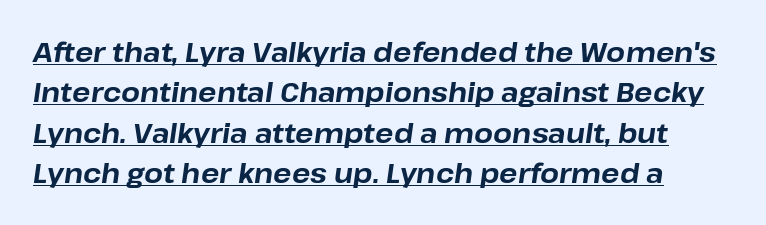
Q: Is the text bold? A: Yes.
Q: Is the text italic (slanted)? A: Yes, it leans right by about 8 degrees.
Q: Is the text underlined? A: Yes.
Q: Is the spacing between letters normal or unusually wide? A: Normal.
Q: Is the spacing between lines tight, normal or loose? A: Normal.
